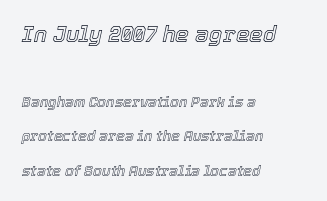
This sample is left-justified, so line endings fall wherever the words run out. The area under the type is left untouched. Leading is clearly above the norm, producing a sparse column. The earlier block is typeset at a bigger size than the later block.
